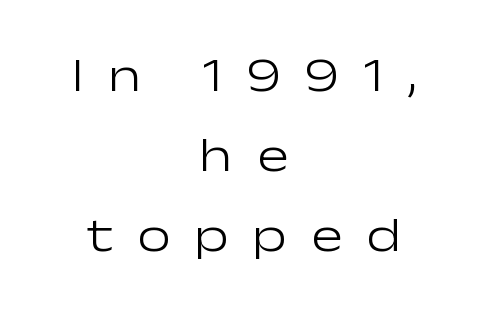
Q: Is the text bold? A: No.
Q: Is the text italic (slanted)? A: No, it is upright.
Q: Is the typeface a serif or a sans-serif typeface? A: Sans-serif.
Q: Is the text underlined? A: No.
Q: How is the paragraph aligned? A: Centered.
Q: Is the spacing between letters normal or unusually wide? A: Unusually wide.
Q: Is the spacing between lines tight, normal or loose? A: Normal.
Q: Width (condensed, normal, or wide)? A: Wide.
Q: Stroke contrast? A: Low.
Q: x-height? A: Medium.
Q: Monospaced? A: No.
